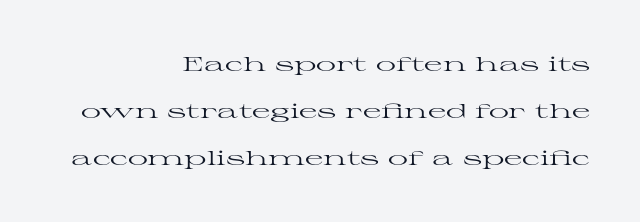
Q: Is the text bold? A: No.
Q: Is the text italic (slanted)? A: No, it is upright.
Q: Is the text underlined? A: No.
Q: How is the paragraph aligned? A: Right-aligned.
Q: Is the spacing between letters normal or unusually wide? A: Normal.
Q: Is the spacing between lines tight, normal or loose? A: Loose.
